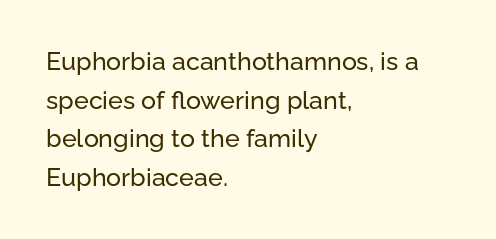
Q: Is the text italic (slanted)? A: No, it is upright.
Q: Is the text underlined? A: No.
Q: How is the paragraph aligned? A: Left-aligned.
Q: Is the spacing between letters normal or unusually wide? A: Normal.
Q: Is the spacing between lines tight, normal or loose? A: Normal.
